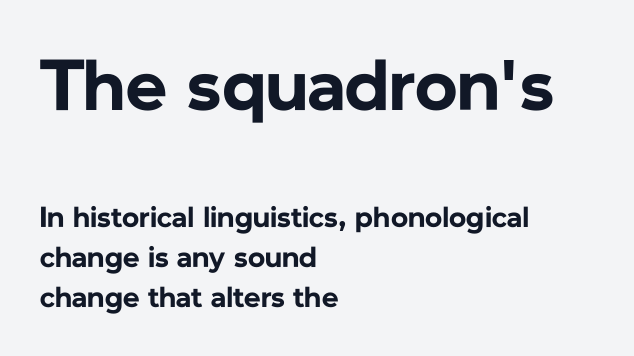
{"serif": "no", "italic": "no", "bold": "yes", "weight": "bold", "width": "normal", "stroke_contrast": "low", "x_height": "medium", "monospaced": "no", "underline": "no", "align": "left", "line_spacing": "normal", "line_spacing_ratio": 1.39, "letter_spacing": "normal", "letter_spacing_em": 0.0, "larger_block": "first", "size_ratio": 2.48, "glyph_px": 72}
